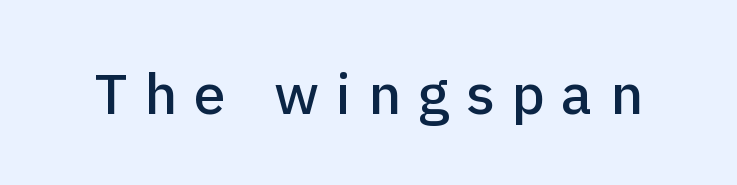
The image shows 57 px sans-serif type, upright; set unusually wide letter spacing (+0.3 em), not underlined; low stroke contrast and a medium x-height.
